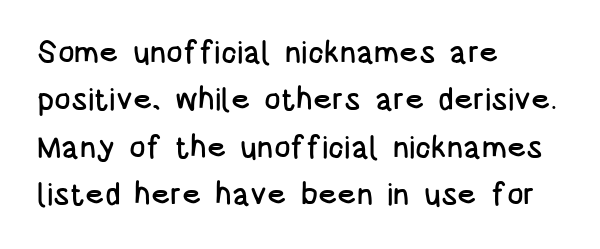
The image shows 31 px condensed sans-serif type, upright; set left-aligned, normal line spacing (1.53x), normal letter spacing, not underlined; low stroke contrast and a large x-height.
